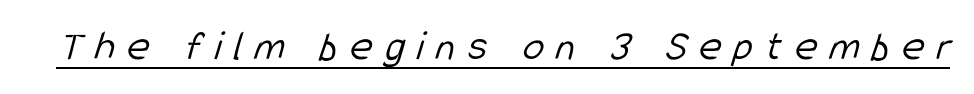
The image shows 43 px light, condensed sans-serif type; set unusually wide letter spacing (+0.29 em), underlined; low stroke contrast and a medium x-height.
